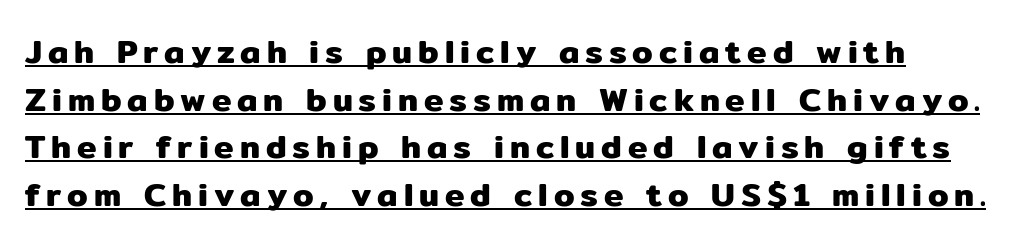
The image shows 33 px sans-serif type, upright; set left-aligned, normal line spacing (1.44x), underlined; low stroke contrast and a medium x-height.
